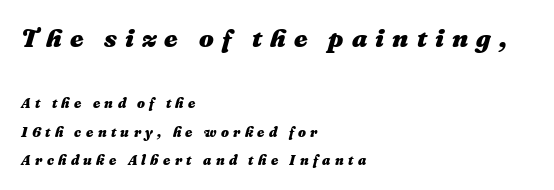
The image shows 26 px bold type, italic (leaning right); set left-aligned, loose line spacing (2.02x), unusually wide letter spacing (+0.31 em), not underlined; the first (top) block is 1.86x larger.
